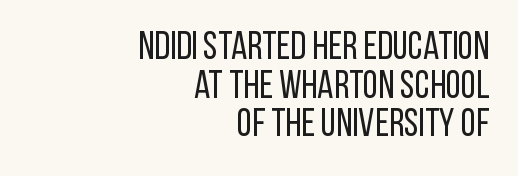
The image shows 39 px regular-weight, condensed sans-serif type, upright; set right-aligned, tight line spacing (0.99x), normal letter spacing, not underlined; low stroke contrast and a large x-height.
